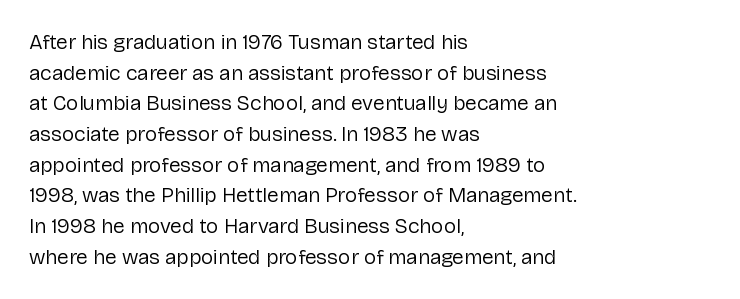
The image shows 21 px text type, upright; set left-aligned, normal line spacing (1.46x), normal letter spacing, not underlined.
